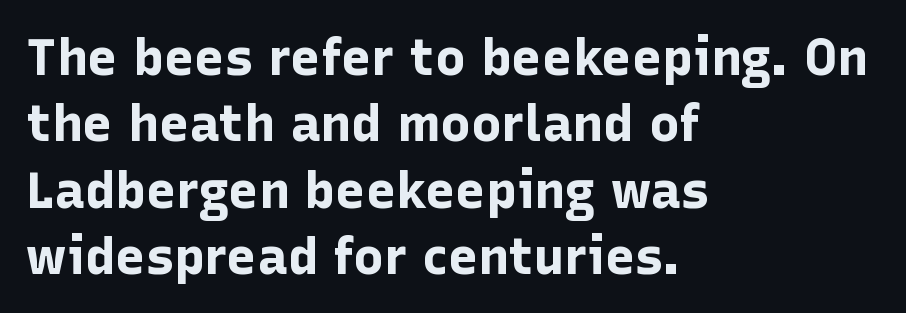
Q: Is the text bold? A: Yes.
Q: Is the text italic (slanted)? A: No, it is upright.
Q: Is the typeface a serif or a sans-serif typeface? A: Sans-serif.
Q: Is the text underlined? A: No.
Q: How is the paragraph aligned? A: Left-aligned.
Q: Is the spacing between letters normal or unusually wide? A: Normal.
Q: Is the spacing between lines tight, normal or loose? A: Normal.
Q: Width (condensed, normal, or wide)? A: Normal.
Q: Stroke contrast? A: Low.
Q: x-height? A: Medium.
Q: Monospaced? A: No.
